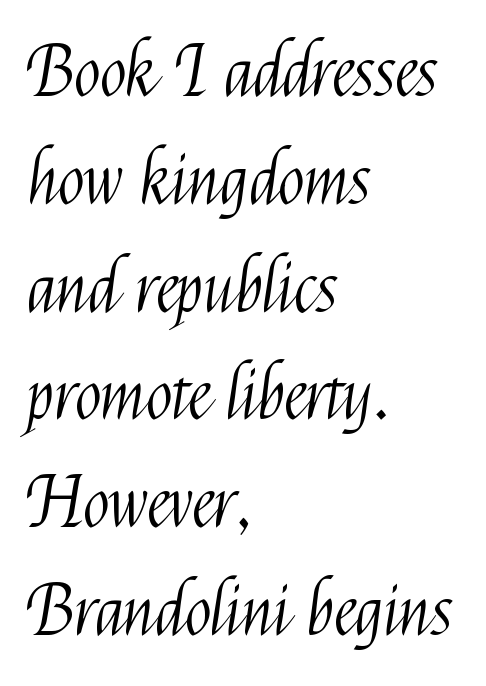
The image shows 70 px light, condensed sans-serif type; set left-aligned, normal line spacing (1.54x), normal letter spacing, not underlined; medium stroke contrast and a medium x-height.
